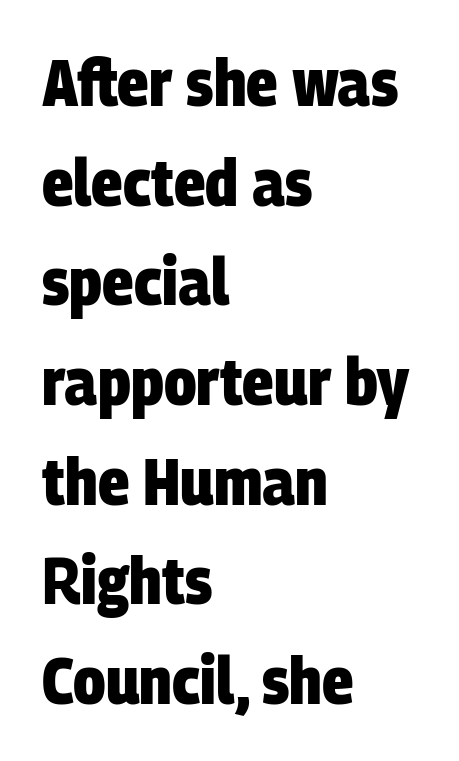
Q: Is the text bold? A: Yes.
Q: Is the typeface a serif or a sans-serif typeface? A: Sans-serif.
Q: Is the text underlined? A: No.
Q: How is the paragraph aligned? A: Left-aligned.
Q: Is the spacing between letters normal or unusually wide? A: Normal.
Q: Is the spacing between lines tight, normal or loose? A: Normal.
Q: Width (condensed, normal, or wide)? A: Condensed.
Q: Stroke contrast? A: Low.
Q: x-height? A: Large.
Q: Monospaced? A: No.
